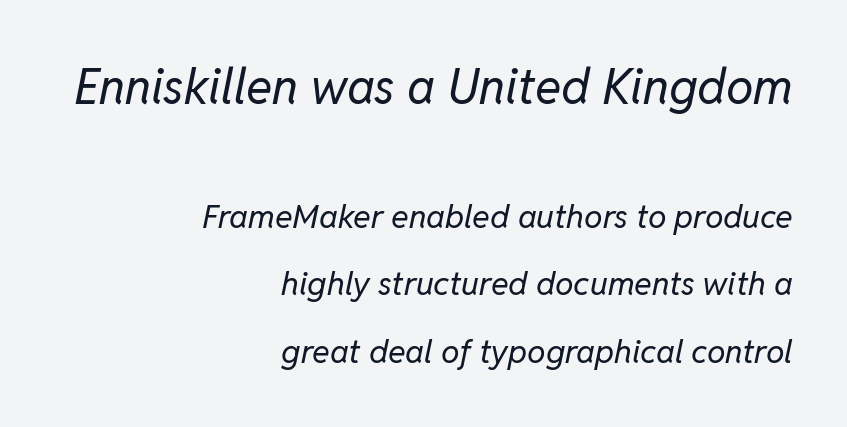
Q: Is the text bold? A: No.
Q: Is the text italic (slanted)? A: Yes, it leans right by about 11 degrees.
Q: Is the text underlined? A: No.
Q: How is the paragraph aligned? A: Right-aligned.
Q: Is the spacing between letters normal or unusually wide? A: Normal.
Q: Is the spacing between lines tight, normal or loose? A: Loose.
Q: Which block of text is set in a larger size, the first (top) or the second (bottom)? A: The first (top) one.
Q: Width (condensed, normal, or wide)? A: Normal.
Q: Stroke contrast? A: Low.
Q: x-height? A: Medium.
Q: Monospaced? A: No.
